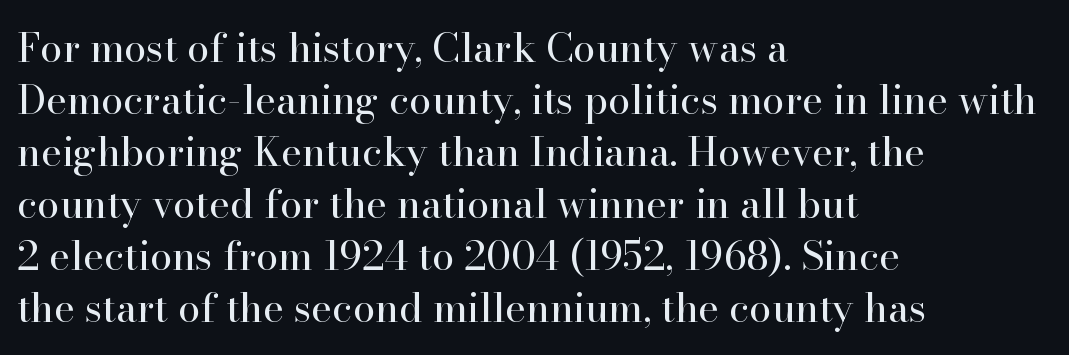
The cut favours lightness, reaching ordinary text weight at its darkest. Observe the ordinary spacing: letters are neighbours, not strangers. The foot of each line stays bare and open. Varying glyph widths throughout — classic text-font behaviour. I'd call this a serif setting — the letters wear small feet.
